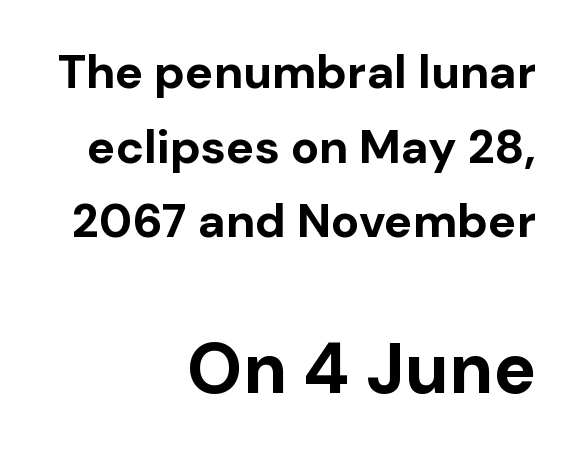
Nothing sits at the stroke ends, so this counts as sans-serif. The block of text has a typical density, with ordinary space between rows. This is the regular roman posture of the typeface. Larger block? The one below; the one above is distinctly smaller. Notice how thick the strokes are: this is what a full bold looks like. Quick note: underline off.
